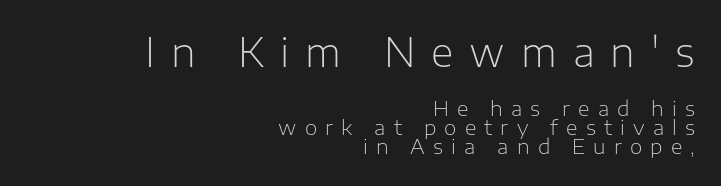
Note the varied advance widths — an 'i' is clearly narrower than an 'm'. Has an underline been added? It has not. Caption: upper text group enlarged, lower text group reduced. What stands out about the letter spacing? Its width — letters are far apart. Horizontal alignment here is rightward, an uncommon choice for prose.
